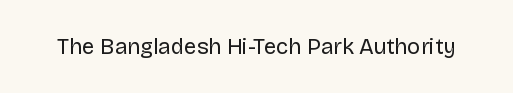
{"italic": "no", "bold": "no", "underline": "no", "letter_spacing": "normal", "letter_spacing_em": 0.0, "glyph_px": 22}
